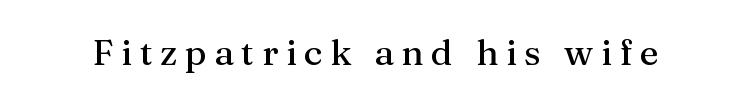
{"serif": "yes", "italic": "no", "width": "normal", "stroke_contrast": "medium", "x_height": "medium", "monospaced": "no", "underline": "no", "letter_spacing": "wide", "letter_spacing_em": 0.21, "glyph_px": 36}
